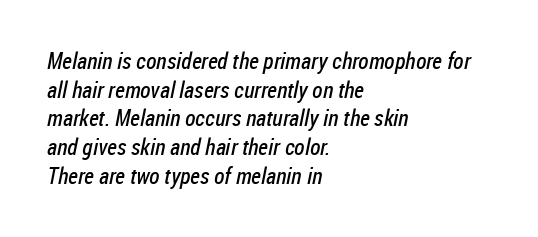
Is the stroke heavy? The answer is a plain regular-or-lighter. The lines in this sample share a left origin and differ only in where they stop. Is there much room between lines? A standard amount, neither cramped nor airy. Compared with typical body copy, the letter spacing here is the same.
